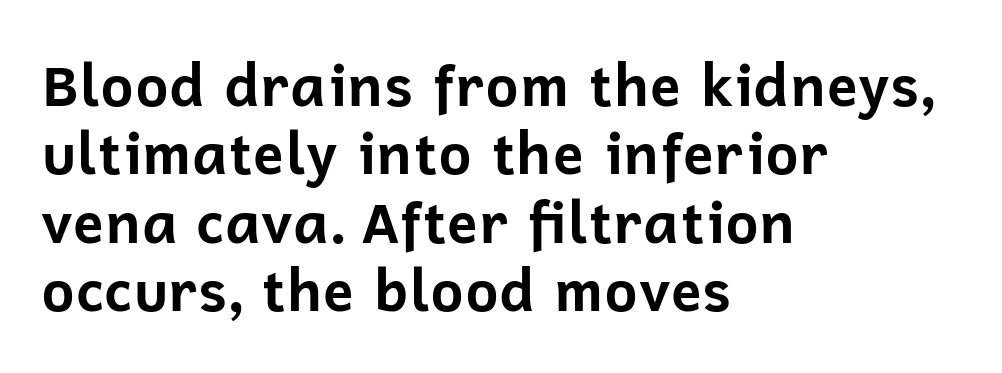
{"serif": "no", "italic": "no", "bold": "yes", "weight": "bold", "width": "normal", "stroke_contrast": "low", "x_height": "medium", "monospaced": "no", "underline": "no", "align": "left", "line_spacing_ratio": 1.2, "letter_spacing": "normal", "letter_spacing_em": 0.0, "glyph_px": 57}
